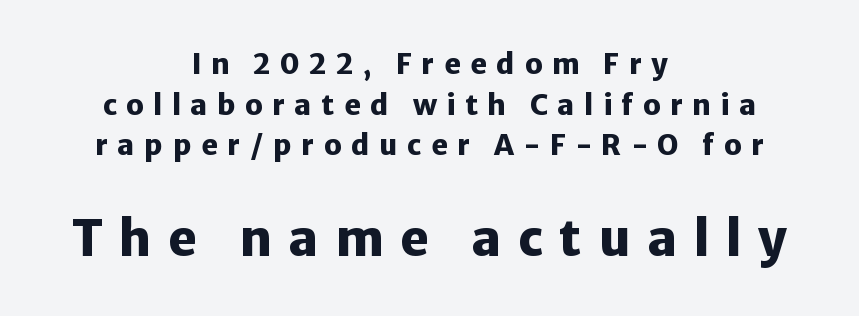
Q: Is the text bold? A: Yes.
Q: Is the text italic (slanted)? A: No, it is upright.
Q: Is the typeface a serif or a sans-serif typeface? A: Sans-serif.
Q: Is the text underlined? A: No.
Q: How is the paragraph aligned? A: Centered.
Q: Is the spacing between letters normal or unusually wide? A: Unusually wide.
Q: Is the spacing between lines tight, normal or loose? A: Normal.
Q: Which block of text is set in a larger size, the first (top) or the second (bottom)? A: The second (bottom) one.
Q: Width (condensed, normal, or wide)? A: Normal.
Q: Stroke contrast? A: Low.
Q: x-height? A: Medium.
Q: Monospaced? A: No.
